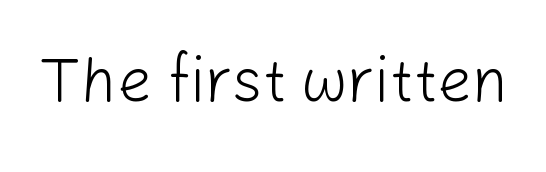
A quiet, ordinary-to-light weight characterises the typeface. The letters stand straight up with perfectly vertical stems. A sans-serif font was chosen for this passage. The area under the type is left untouched. The letters advance in unequal steps, a hallmark of proportional type.
